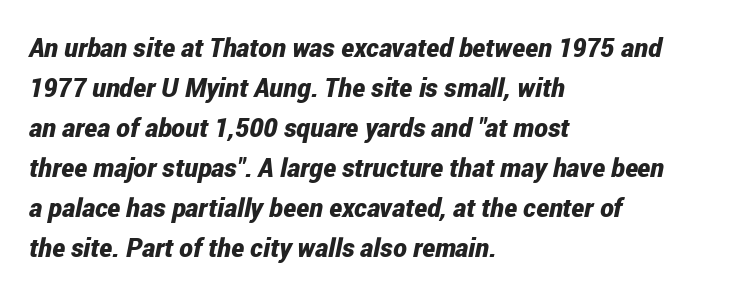
The image shows 26 px bold type, italic (leaning right); set left-aligned, normal line spacing (1.54x), normal letter spacing, not underlined.
